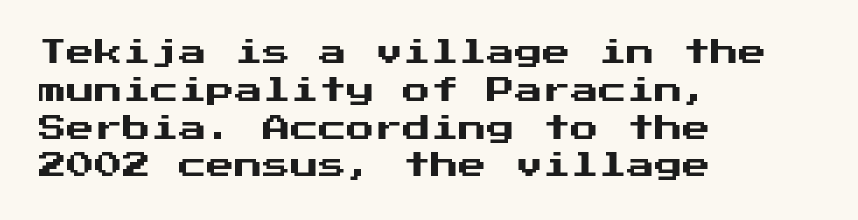
The lettering stays uniformly vertical, giving the passage a roman look. You can tell from the bare stems that sans-serif type was used. All the whitespace from short lines collects on the right. Each row of text sits above clean, open space.
